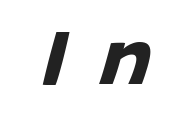
Q: Is the text bold? A: Yes.
Q: Is the typeface a serif or a sans-serif typeface? A: Sans-serif.
Q: Is the text underlined? A: No.
Q: Is the spacing between letters normal or unusually wide? A: Unusually wide.
Q: Width (condensed, normal, or wide)? A: Normal.
Q: Stroke contrast? A: Low.
Q: x-height? A: Large.
Q: Monospaced? A: No.
